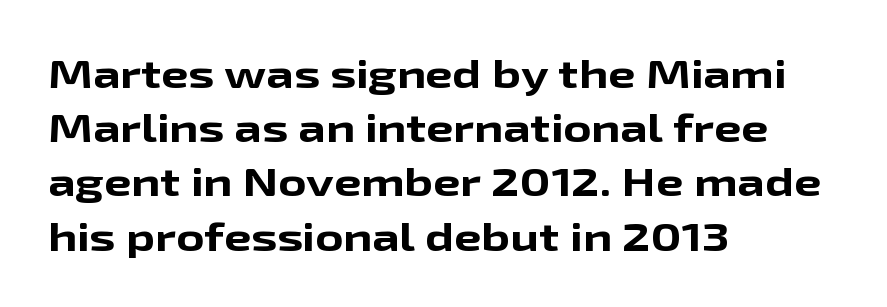
The image shows 39 px bold, wide sans-serif type, upright; set left-aligned, normal line spacing (1.39x), normal letter spacing, not underlined; low stroke contrast and a medium x-height.
